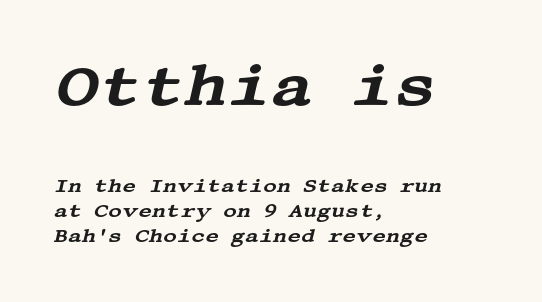
Q: Is the text italic (slanted)? A: Yes, it leans right by about 13 degrees.
Q: Is the typeface a serif or a sans-serif typeface? A: Serif.
Q: Is the text underlined? A: No.
Q: How is the paragraph aligned? A: Left-aligned.
Q: Is the spacing between letters normal or unusually wide? A: Normal.
Q: Is the spacing between lines tight, normal or loose? A: Normal.
Q: Which block of text is set in a larger size, the first (top) or the second (bottom)? A: The first (top) one.
Q: Width (condensed, normal, or wide)? A: Wide.
Q: Stroke contrast? A: Medium.
Q: x-height? A: Large.
